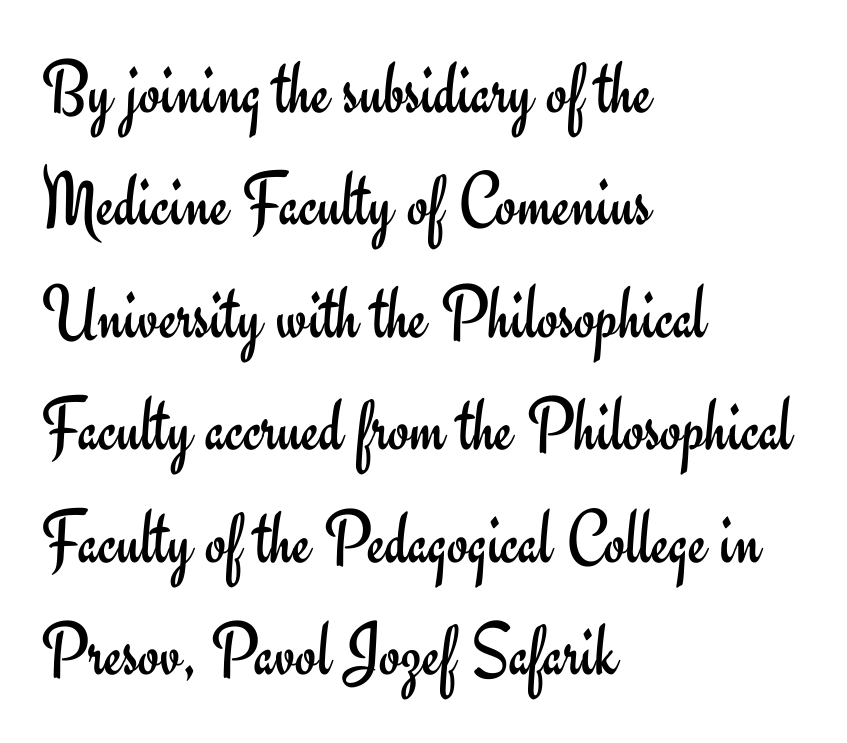
Q: Is the text bold? A: No.
Q: Is the text italic (slanted)? A: Yes.
Q: Is the typeface a serif or a sans-serif typeface? A: Sans-serif.
Q: Is the text underlined? A: No.
Q: How is the paragraph aligned? A: Left-aligned.
Q: Is the spacing between letters normal or unusually wide? A: Normal.
Q: Is the spacing between lines tight, normal or loose? A: Normal.
Q: Width (condensed, normal, or wide)? A: Normal.
Q: Stroke contrast? A: Low.
Q: x-height? A: Small.
Q: Monospaced? A: No.
